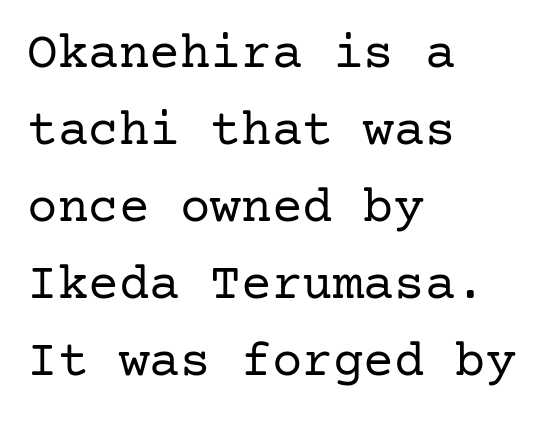
{"serif": "yes", "italic": "no", "bold": "no", "weight": "regular", "width": "normal", "stroke_contrast": "low", "x_height": "medium", "underline": "no", "align": "left", "line_spacing": "normal", "line_spacing_ratio": 1.51, "letter_spacing": "normal", "letter_spacing_em": 0.0, "glyph_px": 51}
